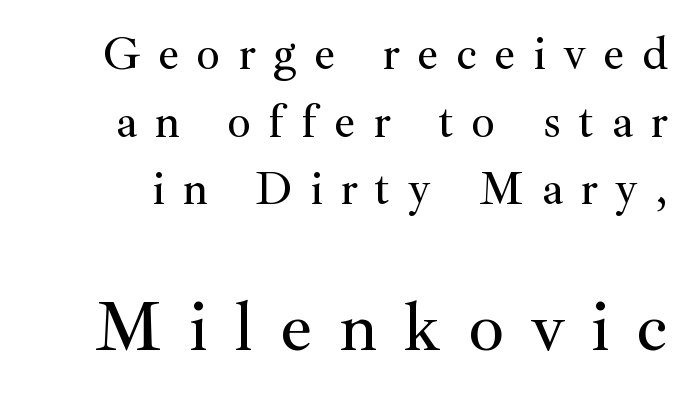
{"serif": "yes", "italic": "no", "width": "normal", "stroke_contrast": "medium", "x_height": "small", "monospaced": "no", "underline": "no", "line_spacing": "normal", "line_spacing_ratio": 1.44, "letter_spacing": "wide", "letter_spacing_em": 0.37, "larger_block": "second", "size_ratio": 1.51, "glyph_px": 71}
